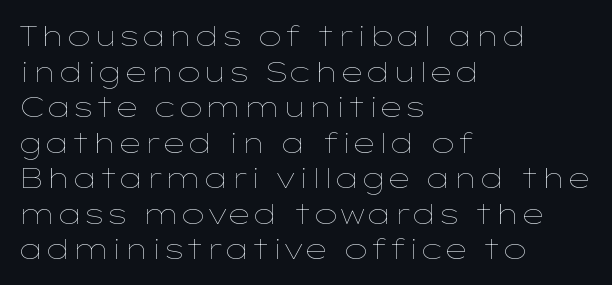
Q: Is the text bold? A: No.
Q: Is the text italic (slanted)? A: No, it is upright.
Q: Is the text underlined? A: No.
Q: How is the paragraph aligned? A: Left-aligned.
Q: Is the spacing between letters normal or unusually wide? A: Normal.
Q: Is the spacing between lines tight, normal or loose? A: Normal.
Q: Width (condensed, normal, or wide)? A: Wide.
Q: Stroke contrast? A: Low.
Q: x-height? A: Medium.
Q: Monospaced? A: No.
